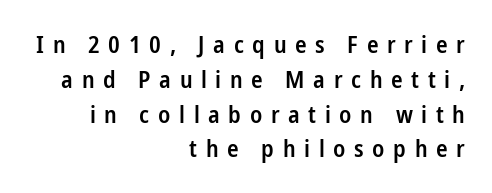
The image shows 24 px text type, upright; set right-aligned, normal line spacing (1.45x), unusually wide letter spacing (+0.36 em), not underlined.
